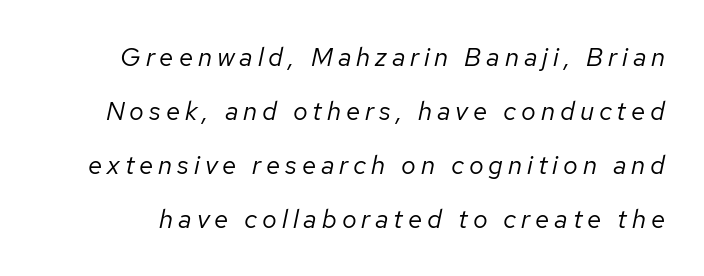
The image shows 26 px text type, italic (leaning right); set loose line spacing (2.08x), not underlined.
